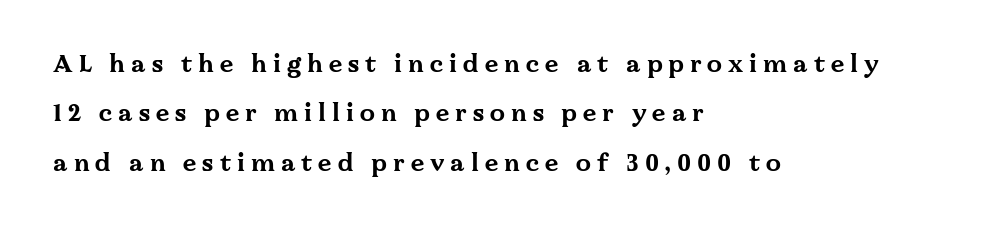
The characters look thick and weighty, a clear bold. The leading is generous, giving the passage an open texture. These lines have a slow, spaced-out rhythm from letter to letter. Check the space under the baseline: it is left empty. Designer's note — italics off, roman on.
